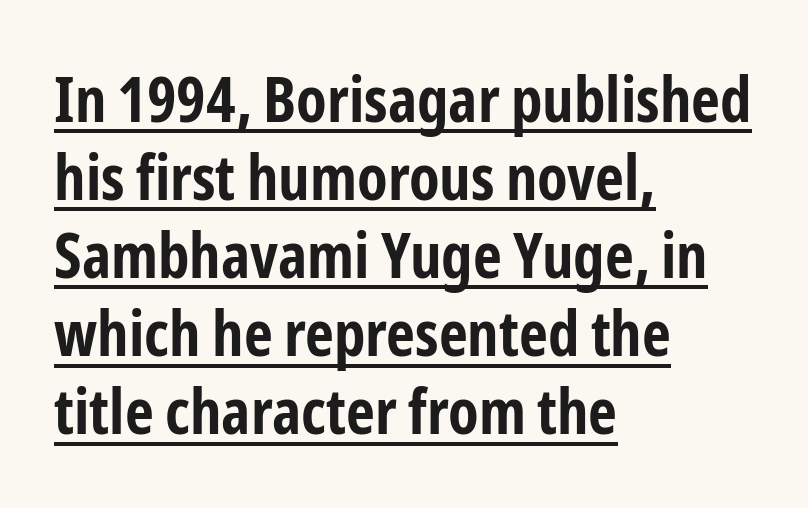
The image shows 63 px bold, condensed sans-serif type, upright; set left-aligned, line spacing 1.24x, normal letter spacing, underlined; low stroke contrast and a medium x-height.
